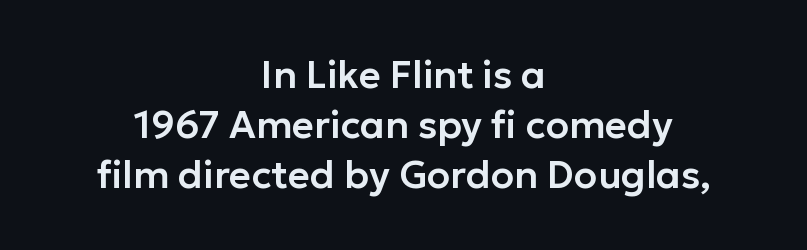
Q: Is the text italic (slanted)? A: No, it is upright.
Q: Is the typeface a serif or a sans-serif typeface? A: Sans-serif.
Q: Is the text underlined? A: No.
Q: How is the paragraph aligned? A: Centered.
Q: Is the spacing between letters normal or unusually wide? A: Normal.
Q: Is the spacing between lines tight, normal or loose? A: Normal.
Q: Width (condensed, normal, or wide)? A: Normal.
Q: Stroke contrast? A: Low.
Q: x-height? A: Medium.
Q: Monospaced? A: No.
